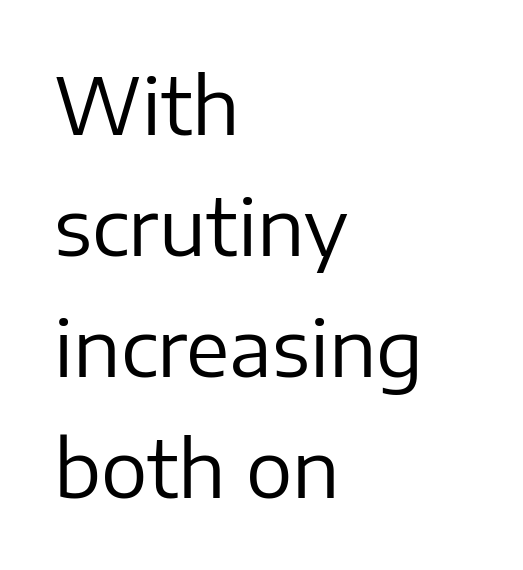
{"serif": "no", "italic": "no", "bold": "no", "weight": "regular", "width": "normal", "stroke_contrast": "low", "x_height": "medium", "monospaced": "no", "underline": "no", "align": "left", "line_spacing": "normal", "line_spacing_ratio": 1.55, "letter_spacing": "normal", "letter_spacing_em": 0.0, "glyph_px": 78}
